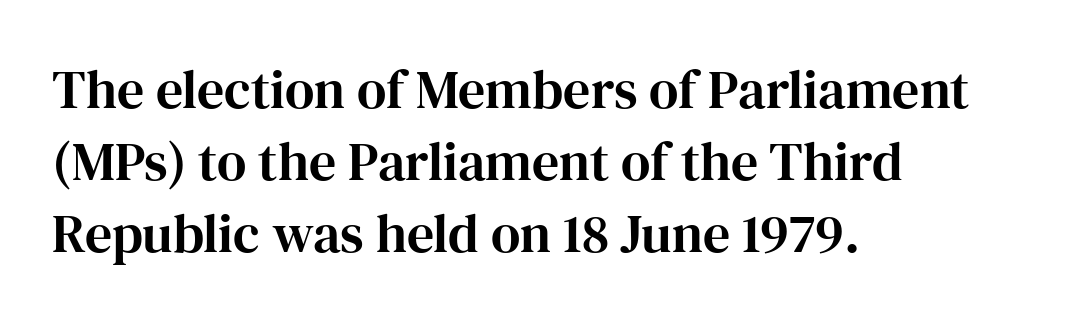
Teacher's note: observe the even left margin — that is flush-left alignment. Italic? Not at all — the glyphs are vertical. Lines of text with bare space underneath. Standard letterfit; no display-style spreading of the glyphs. Little horizontal feet cap the strokes, marking this as serif type.
